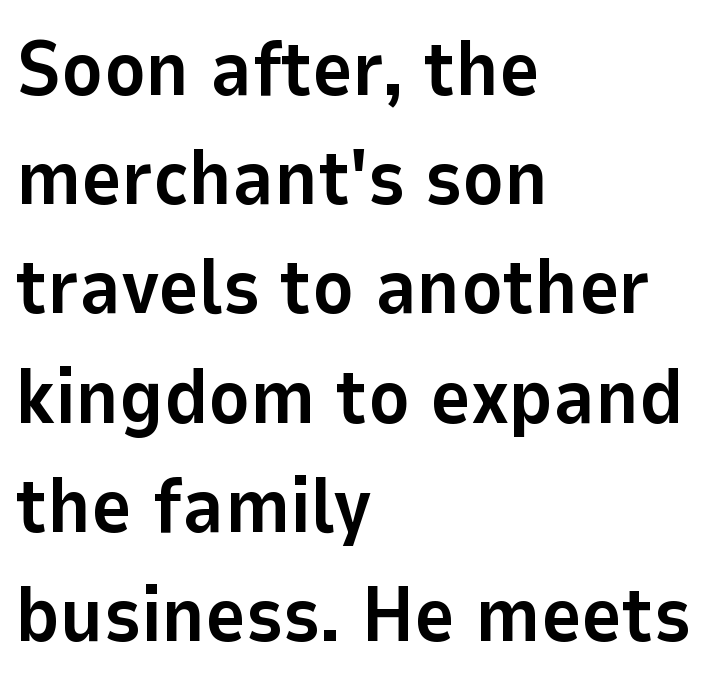
The image shows 78 px bold sans-serif type, upright; set left-aligned, normal line spacing (1.4x), normal letter spacing, not underlined; low stroke contrast and a medium x-height.
